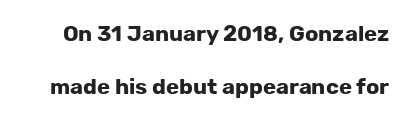
The image shows 22 px bold type, upright; set loose line spacing (2.42x), normal letter spacing, not underlined.
